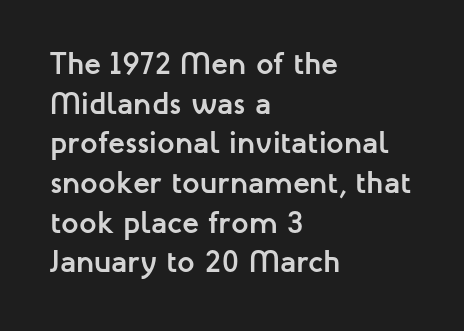
{"serif": "no", "italic": "no", "bold": "yes", "weight": "semibold", "width": "normal", "stroke_contrast": "low", "x_height": "medium", "monospaced": "no", "underline": "no", "align": "left", "line_spacing": "normal", "line_spacing_ratio": 1.28, "letter_spacing": "normal", "letter_spacing_em": 0.0, "glyph_px": 31}
